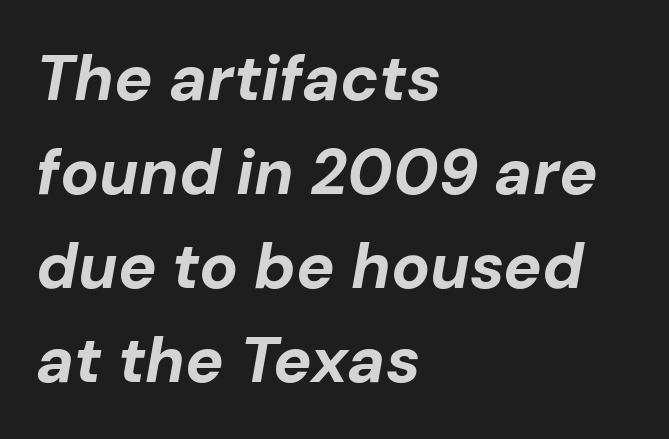
Characters are canted at an angle relative to the baseline's perpendicular. Characters follow at the spacing the type designer built in. Each line starts at the same left margin while the right side varies. Students, this is bold: see how much ink each stroke carries. The area under the type is left untouched. Compared with typical paragraphs, the rows here are spaced about the same.
